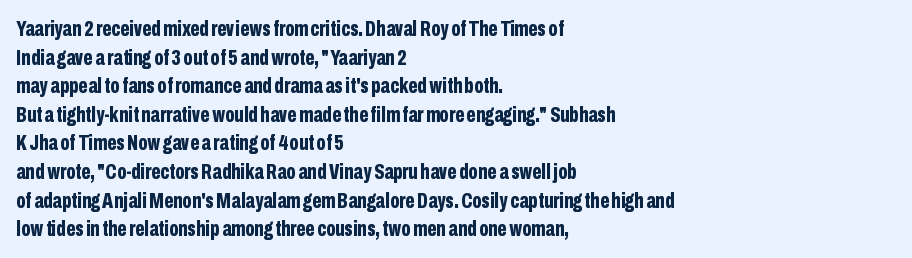
Q: Is the text bold? A: Yes.
Q: Is the text italic (slanted)? A: No, it is upright.
Q: Is the text underlined? A: No.
Q: How is the paragraph aligned? A: Left-aligned.
Q: Is the spacing between letters normal or unusually wide? A: Normal.
Q: Is the spacing between lines tight, normal or loose? A: Normal.
